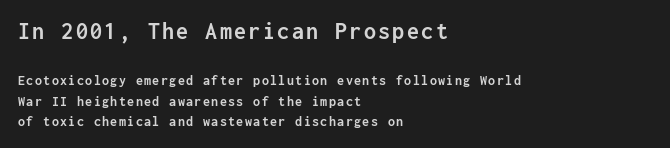
Q: Is the text bold? A: Yes.
Q: Is the text italic (slanted)? A: No, it is upright.
Q: Is the text underlined? A: No.
Q: How is the paragraph aligned? A: Left-aligned.
Q: Is the spacing between lines tight, normal or loose? A: Normal.
Q: Which block of text is set in a larger size, the first (top) or the second (bottom)? A: The first (top) one.
